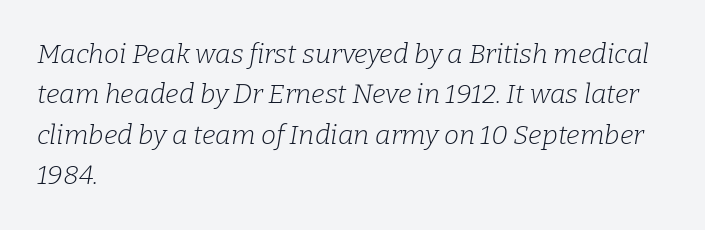
The image shows 27 px text type, italic (leaning right); set left-aligned, normal line spacing (1.5x), normal letter spacing, not underlined.
